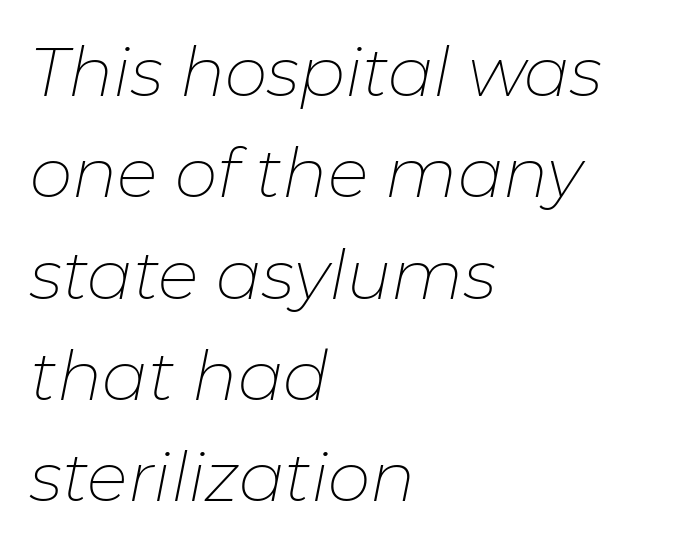
The image shows 68 px thin type, italic (leaning right); set left-aligned, normal line spacing (1.49x), normal letter spacing, not underlined; low stroke contrast and a medium x-height.
